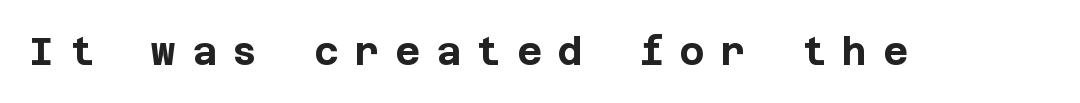
Q: Is the text bold? A: Yes.
Q: Is the text italic (slanted)? A: No, it is upright.
Q: Is the typeface a serif or a sans-serif typeface? A: Sans-serif.
Q: Is the text underlined? A: No.
Q: Is the spacing between letters normal or unusually wide? A: Unusually wide.
Q: Width (condensed, normal, or wide)? A: Normal.
Q: Stroke contrast? A: Low.
Q: x-height? A: Large.
